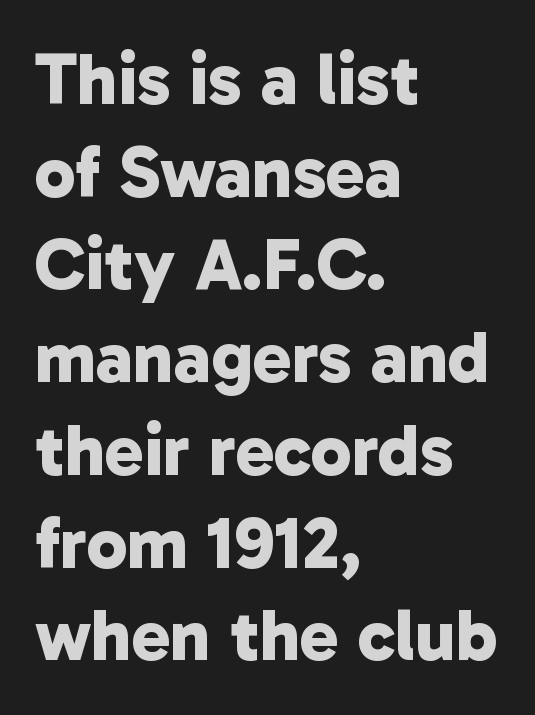
Q: Is the text bold? A: Yes.
Q: Is the typeface a serif or a sans-serif typeface? A: Sans-serif.
Q: Is the text underlined? A: No.
Q: How is the paragraph aligned? A: Left-aligned.
Q: Is the spacing between letters normal or unusually wide? A: Normal.
Q: Is the spacing between lines tight, normal or loose? A: Normal.
Q: Width (condensed, normal, or wide)? A: Normal.
Q: Stroke contrast? A: Low.
Q: x-height? A: Medium.
Q: Monospaced? A: No.
